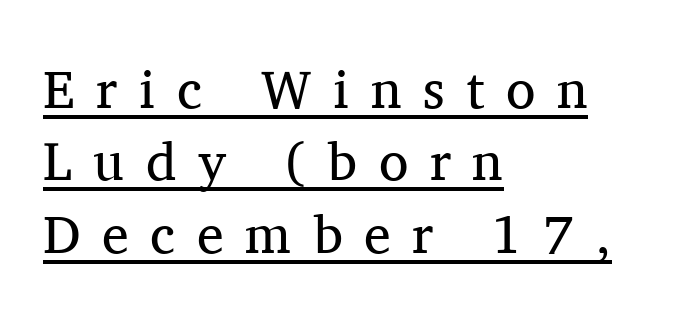
Q: Is the text bold? A: No.
Q: Is the text italic (slanted)? A: No, it is upright.
Q: Is the typeface a serif or a sans-serif typeface? A: Serif.
Q: Is the text underlined? A: Yes.
Q: How is the paragraph aligned? A: Left-aligned.
Q: Is the spacing between letters normal or unusually wide? A: Unusually wide.
Q: Is the spacing between lines tight, normal or loose? A: Normal.
Q: Width (condensed, normal, or wide)? A: Normal.
Q: Stroke contrast? A: Medium.
Q: x-height? A: Medium.
Q: Monospaced? A: No.
